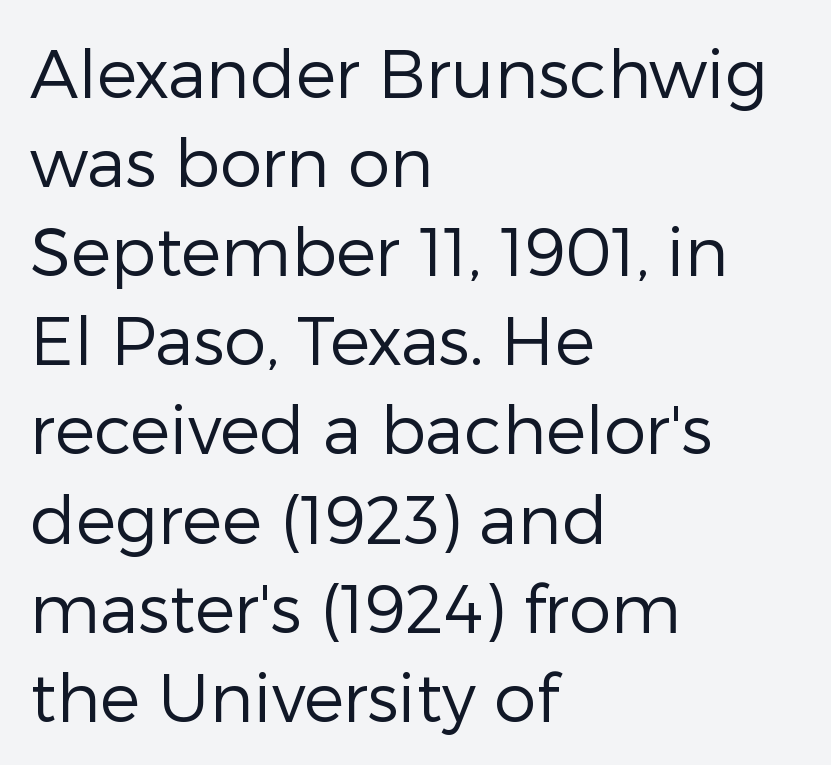
The image shows 67 px regular-weight sans-serif type, upright; set left-aligned, normal line spacing (1.33x), normal letter spacing, not underlined; low stroke contrast and a medium x-height.
